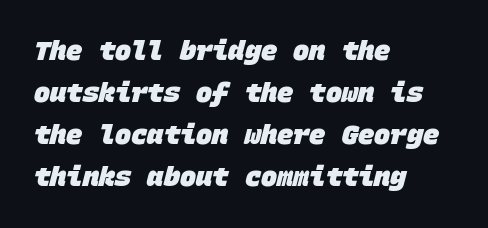
{"bold": "yes", "underline": "no", "align": "left", "line_spacing": "normal", "line_spacing_ratio": 1.56, "letter_spacing": "normal", "letter_spacing_em": 0.0, "glyph_px": 27}
